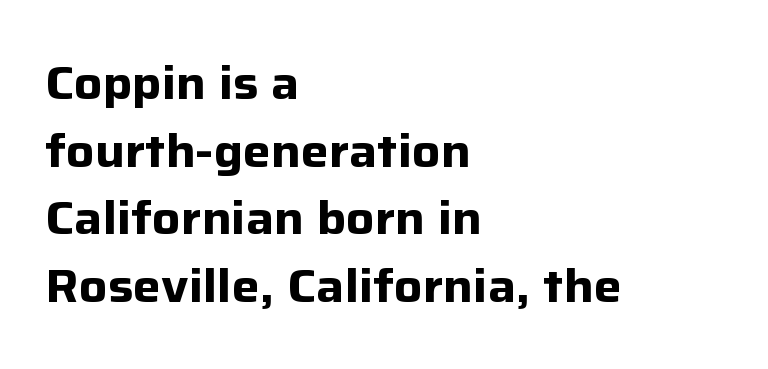
{"serif": "no", "italic": "no", "bold": "yes", "weight": "bold", "width": "normal", "stroke_contrast": "low", "x_height": "medium", "monospaced": "no", "underline": "no", "align": "left", "line_spacing": "normal", "line_spacing_ratio": 1.44, "letter_spacing": "normal", "letter_spacing_em": 0.0, "glyph_px": 47}
